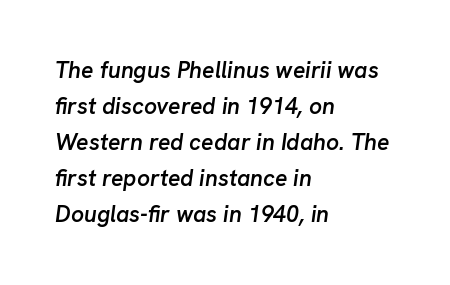
{"italic": "yes", "lean": "right", "slant_degrees": 8, "bold": "semi", "underline": "no", "align": "left", "line_spacing": "normal", "line_spacing_ratio": 1.57, "letter_spacing": "normal", "letter_spacing_em": 0.0, "glyph_px": 23}
